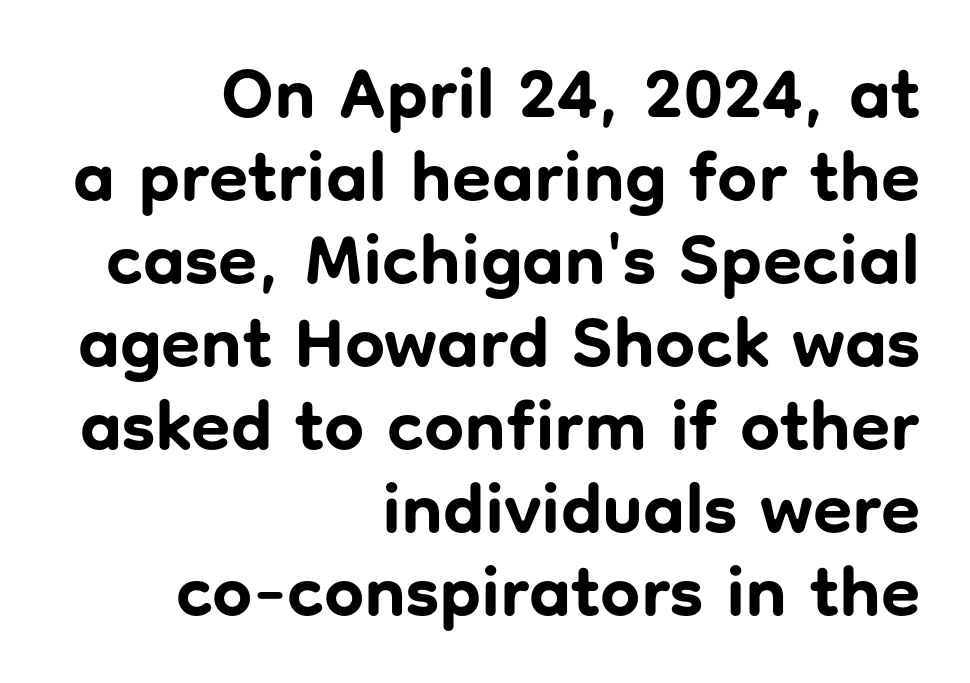
{"serif": "no", "italic": "no", "bold": "yes", "weight": "bold", "width": "normal", "stroke_contrast": "low", "x_height": "medium", "monospaced": "no", "underline": "no", "align": "right", "line_spacing_ratio": 1.17, "letter_spacing": "normal", "letter_spacing_em": 0.0, "glyph_px": 71}
